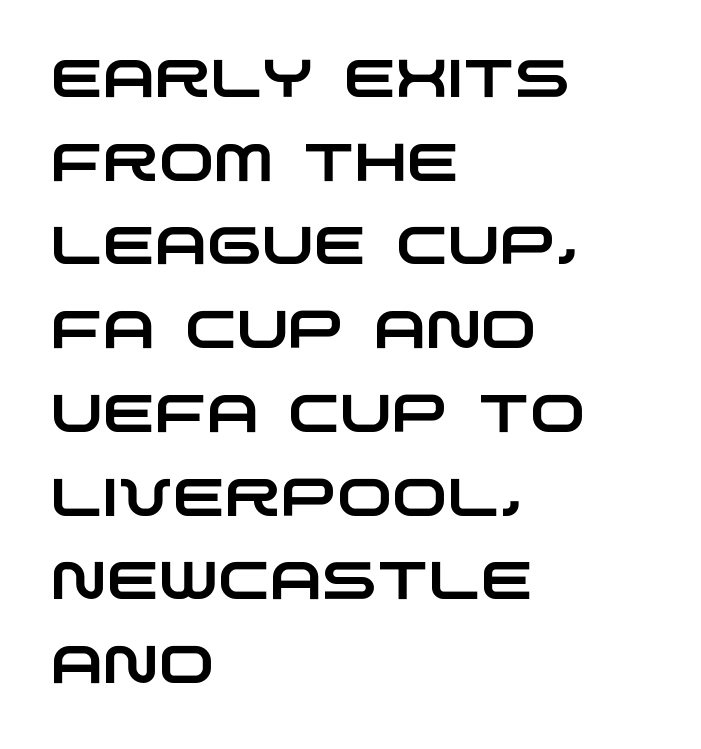
{"serif": "no", "width": "wide", "stroke_contrast": "low", "x_height": "large", "monospaced": "no", "underline": "no", "align": "left", "line_spacing": "normal", "line_spacing_ratio": 1.58, "letter_spacing": "normal", "letter_spacing_em": 0.0, "glyph_px": 53}
